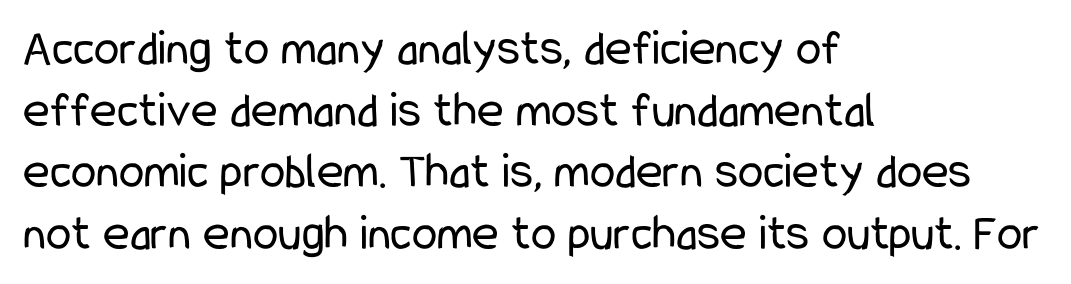
{"serif": "no", "italic": "no", "bold": "no", "weight": "regular", "width": "condensed", "stroke_contrast": "low", "x_height": "medium", "monospaced": "no", "underline": "no", "align": "left", "line_spacing_ratio": 1.21, "letter_spacing": "normal", "letter_spacing_em": 0.0, "glyph_px": 51}
